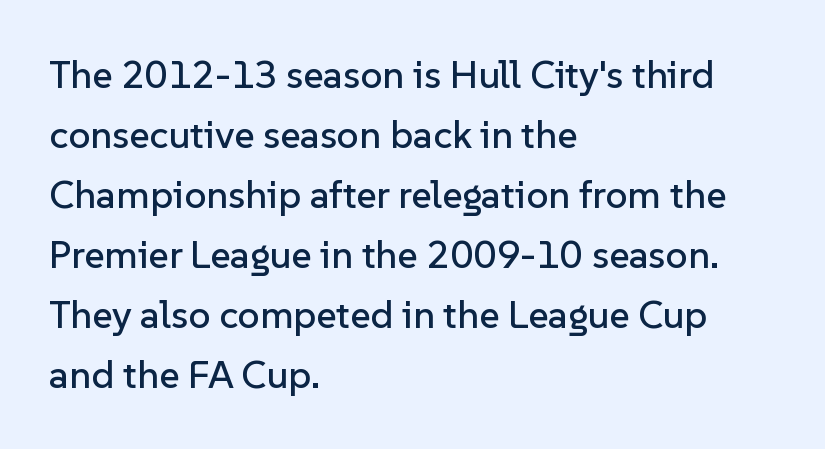
The image shows 39 px sans-serif type, upright; set left-aligned, normal line spacing (1.54x), normal letter spacing, not underlined; low stroke contrast and a medium x-height.
